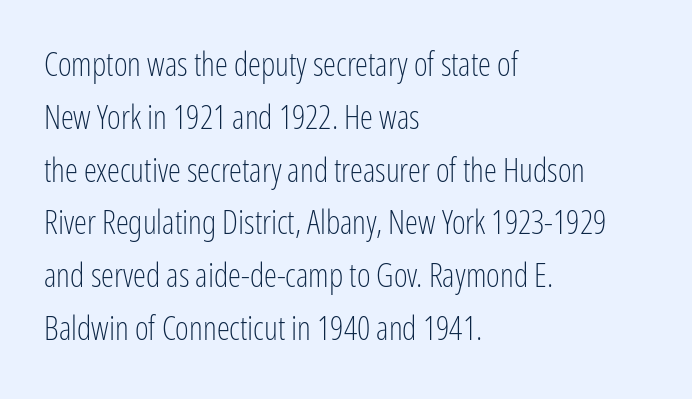
Character widths vary here, with narrow letters taking less room than wide ones. Vertical spacing — default. The glyphs in this specimen are sans serif. Between one letter and the next there's only the usual sliver of space.
